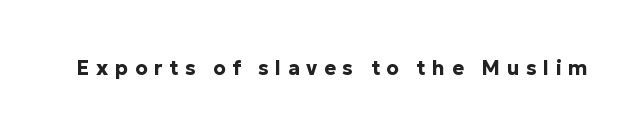
Q: Is the text bold? A: Yes.
Q: Is the text italic (slanted)? A: No, it is upright.
Q: Is the text underlined? A: No.
Q: Is the spacing between letters normal or unusually wide? A: Unusually wide.
